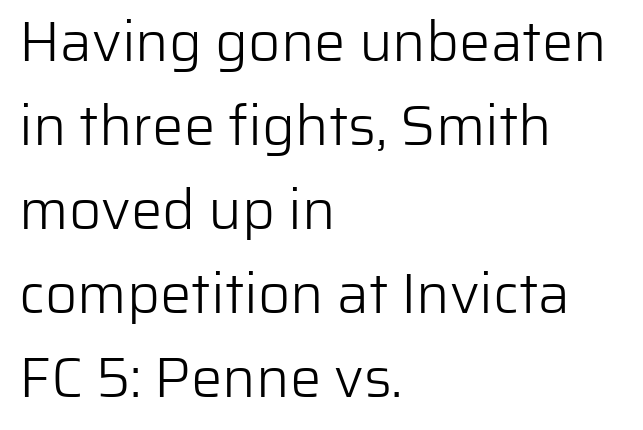
The image shows 56 px light sans-serif type, upright; set left-aligned, normal line spacing (1.5x), normal letter spacing, not underlined; low stroke contrast and a medium x-height.
